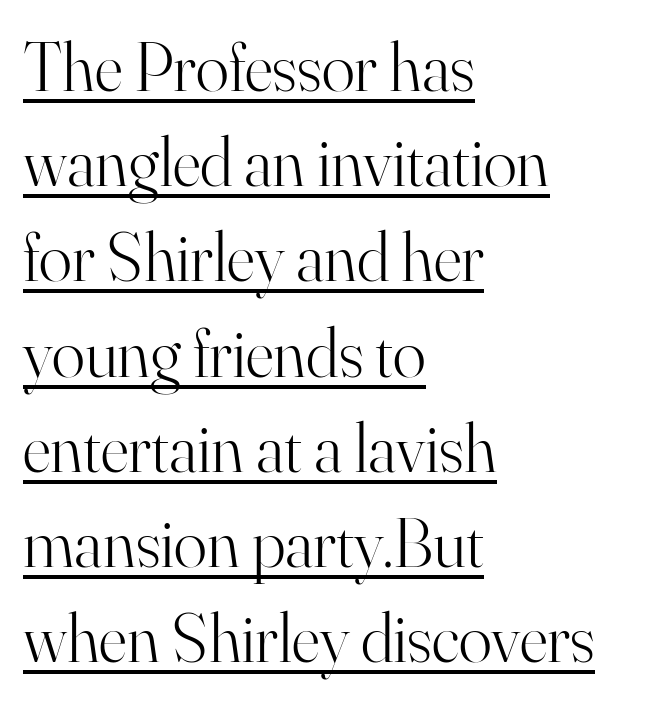
Q: Is the text bold? A: No.
Q: Is the text italic (slanted)? A: No, it is upright.
Q: Is the typeface a serif or a sans-serif typeface? A: Serif.
Q: Is the text underlined? A: Yes.
Q: How is the paragraph aligned? A: Left-aligned.
Q: Is the spacing between letters normal or unusually wide? A: Normal.
Q: Is the spacing between lines tight, normal or loose? A: Normal.
Q: Width (condensed, normal, or wide)? A: Normal.
Q: Stroke contrast? A: High.
Q: x-height? A: Small.
Q: Monospaced? A: No.
